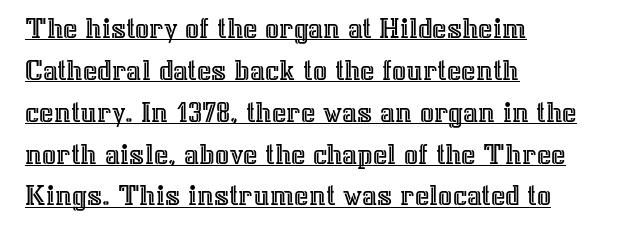
The image shows 31 px text type, upright; set left-aligned, normal line spacing (1.35x), normal letter spacing, underlined; a medium x-height.
